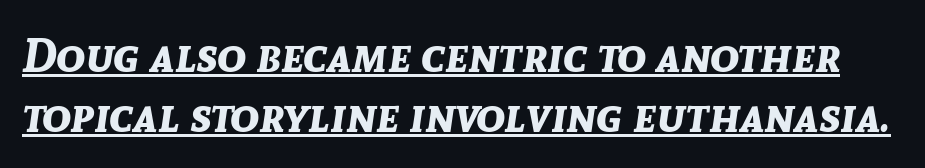
The image shows 48 px bold type, italic (leaning right); set line spacing 1.24x, normal letter spacing, underlined; low stroke contrast and a medium x-height.
